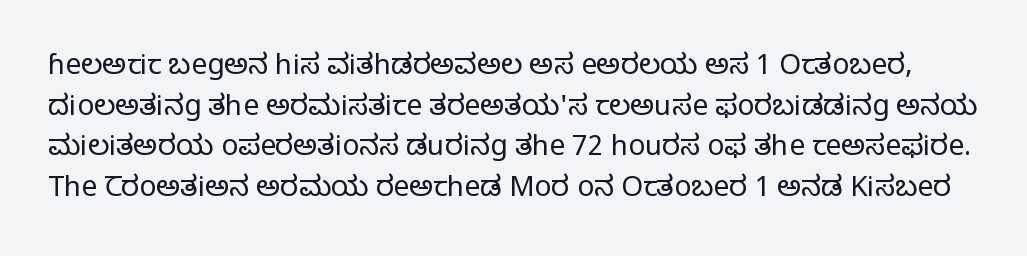
Q: Is the text bold? A: No.
Q: Is the text italic (slanted)? A: No, it is upright.
Q: Is the typeface a serif or a sans-serif typeface? A: Serif.
Q: Is the text underlined? A: No.
Q: Is the spacing between letters normal or unusually wide? A: Normal.
Q: Is the spacing between lines tight, normal or loose? A: Normal.
Q: Width (condensed, normal, or wide)? A: Normal.
Q: Stroke contrast? A: Low.
Q: x-height? A: Large.
Q: Monospaced? A: No.
